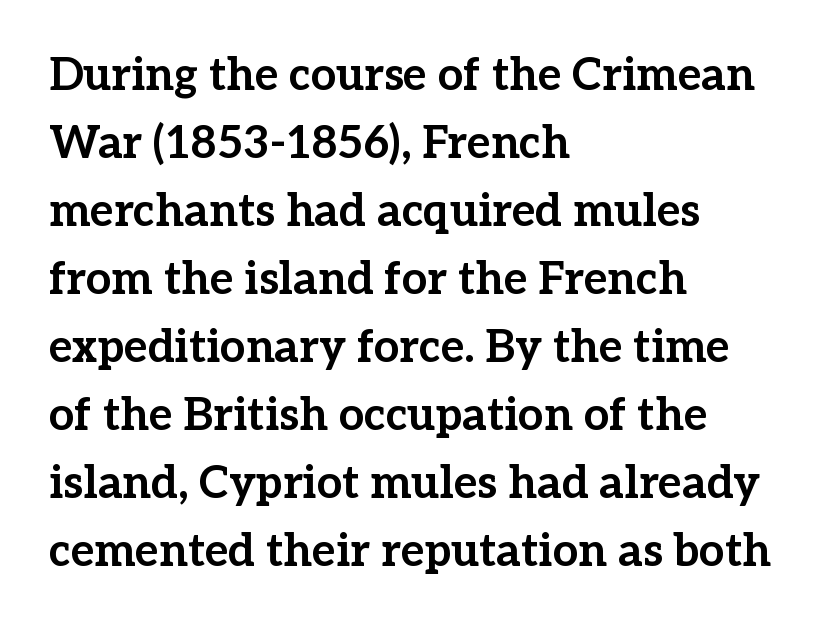
{"serif": "yes", "italic": "no", "bold": "yes", "weight": "bold", "width": "normal", "stroke_contrast": "low", "x_height": "medium", "monospaced": "no", "underline": "no", "align": "left", "line_spacing": "normal", "line_spacing_ratio": 1.51, "letter_spacing": "normal", "letter_spacing_em": 0.0, "glyph_px": 45}
